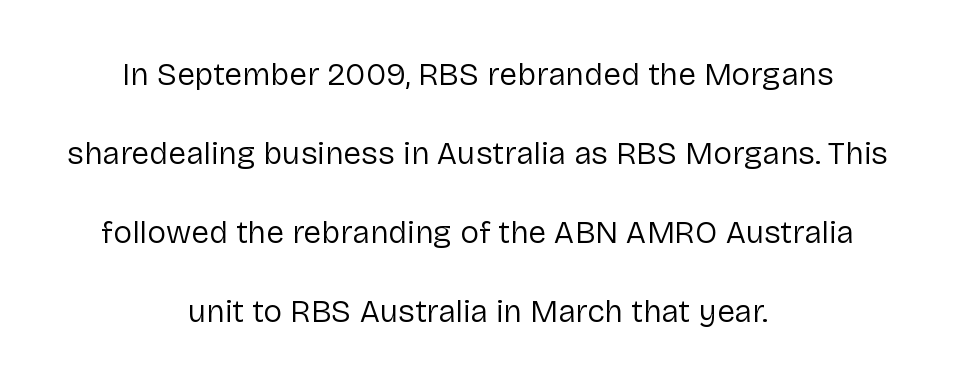
{"serif": "no", "italic": "no", "bold": "no", "weight": "regular", "width": "normal", "stroke_contrast": "low", "x_height": "medium", "monospaced": "no", "underline": "no", "align": "center", "line_spacing": "loose", "line_spacing_ratio": 2.47, "letter_spacing": "normal", "letter_spacing_em": 0.0, "glyph_px": 32}
